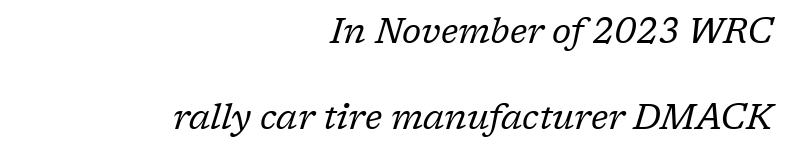
{"serif": "yes", "italic": "yes", "lean": "right", "slant_degrees": 17, "bold": "no", "weight": "regular", "width": "normal", "stroke_contrast": "low", "x_height": "medium", "monospaced": "no", "underline": "no", "align": "right", "line_spacing": "loose", "line_spacing_ratio": 2.47, "letter_spacing": "normal", "letter_spacing_em": 0.0, "glyph_px": 35}
